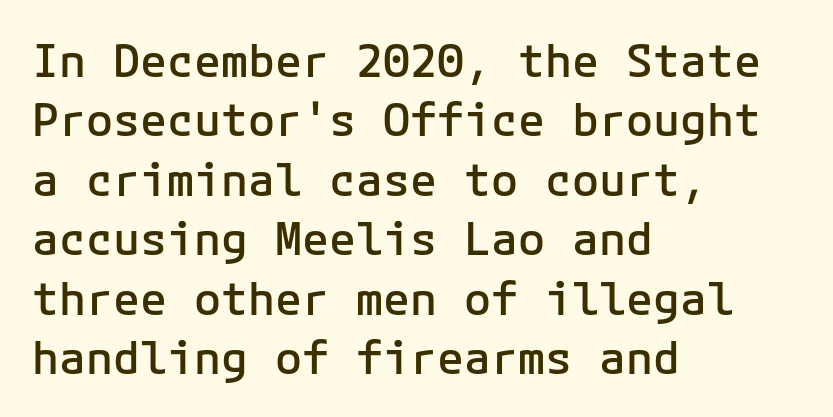
The image shows 45 px semibold sans-serif type, upright, monospaced; set left-aligned, normal line spacing (1.32x), normal letter spacing, not underlined; low stroke contrast and a medium x-height.
